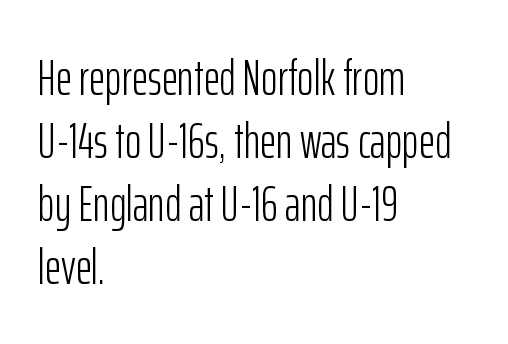
The face used here is proportionally spaced, like ordinary book or web type. The text was rendered using a sans face with plain stroke endings. The lines are quadded left. Tracking value appears to be zero — textbook default spacing. A clean baseline with only descenders dipping below it. Compared with a typical body face, this is equally light or lighter still.
